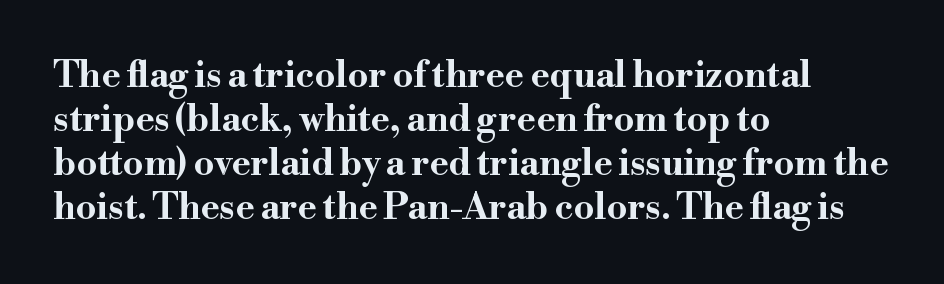
Q: Is the text bold? A: Yes.
Q: Is the text italic (slanted)? A: No, it is upright.
Q: Is the typeface a serif or a sans-serif typeface? A: Serif.
Q: Is the text underlined? A: No.
Q: How is the paragraph aligned? A: Left-aligned.
Q: Is the spacing between letters normal or unusually wide? A: Normal.
Q: Width (condensed, normal, or wide)? A: Wide.
Q: Stroke contrast? A: High.
Q: x-height? A: Small.
Q: Monospaced? A: No.
